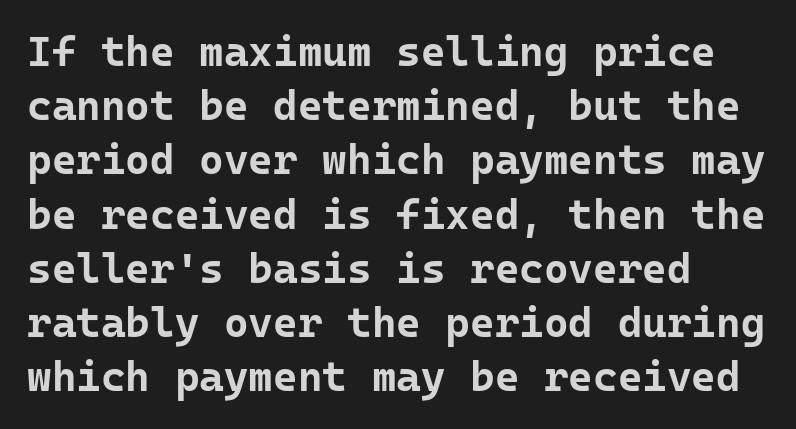
{"serif": "no", "italic": "no", "bold": "yes", "weight": "bold", "width": "normal", "stroke_contrast": "low", "x_height": "medium", "monospaced": "yes", "underline": "no", "align": "left", "line_spacing": "normal", "line_spacing_ratio": 1.29, "letter_spacing": "normal", "letter_spacing_em": 0.0, "glyph_px": 42}
